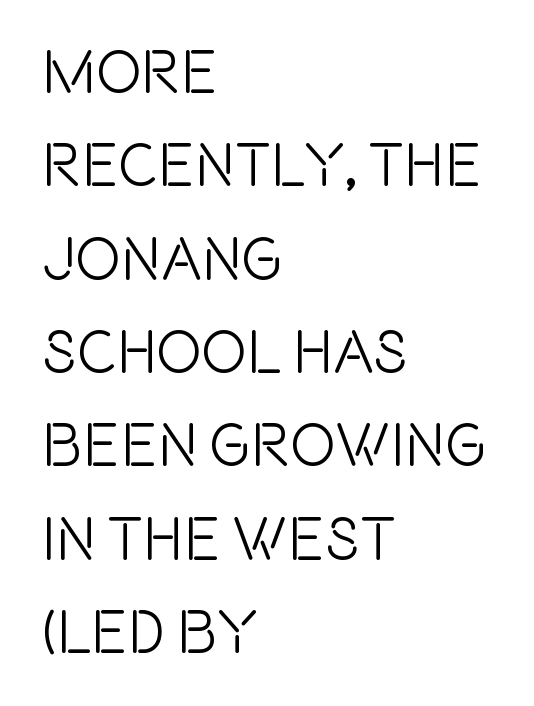
Q: Is the text italic (slanted)? A: No, it is upright.
Q: Is the typeface a serif or a sans-serif typeface? A: Sans-serif.
Q: Is the text underlined? A: No.
Q: How is the paragraph aligned? A: Left-aligned.
Q: Is the spacing between letters normal or unusually wide? A: Normal.
Q: Is the spacing between lines tight, normal or loose? A: Normal.
Q: Width (condensed, normal, or wide)? A: Condensed.
Q: x-height? A: Large.
Q: Monospaced? A: No.
